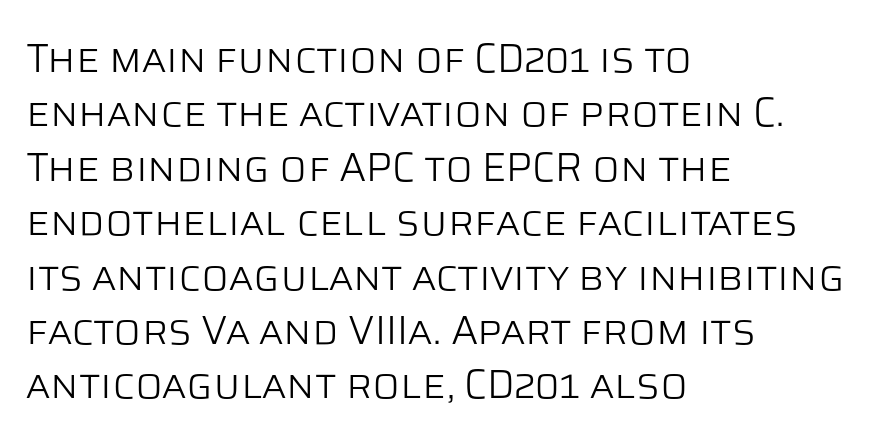
{"serif": "no", "italic": "no", "bold": "no", "weight": "light", "width": "normal", "stroke_contrast": "low", "x_height": "large", "monospaced": "no", "underline": "no", "align": "left", "line_spacing": "normal", "line_spacing_ratio": 1.36, "letter_spacing": "normal", "letter_spacing_em": 0.0, "glyph_px": 40}
